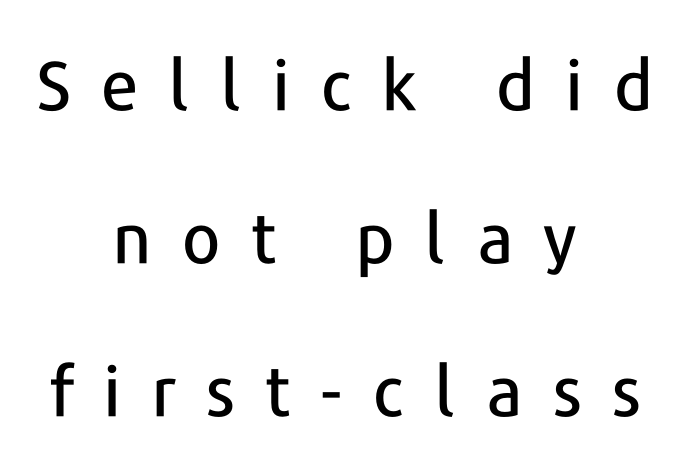
Think of a printed novel: that variable character pitch is what you see here. Descenders hang freely into open space. Whoever set this chose breathing room over compactness in the vertical rhythm. Nope, no serifs anywhere on these letters. Look at the tracking — it's clearly loosened, letters drifting apart.
